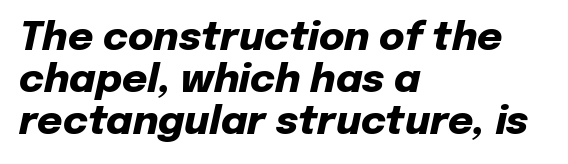
{"italic": "yes", "lean": "right", "slant_degrees": 12, "bold": "yes", "weight": "heavy", "width": "normal", "stroke_contrast": "low", "x_height": "medium", "monospaced": "no", "underline": "no", "align": "left", "line_spacing": "tight", "line_spacing_ratio": 1.08, "letter_spacing": "normal", "letter_spacing_em": 0.0, "glyph_px": 39}
